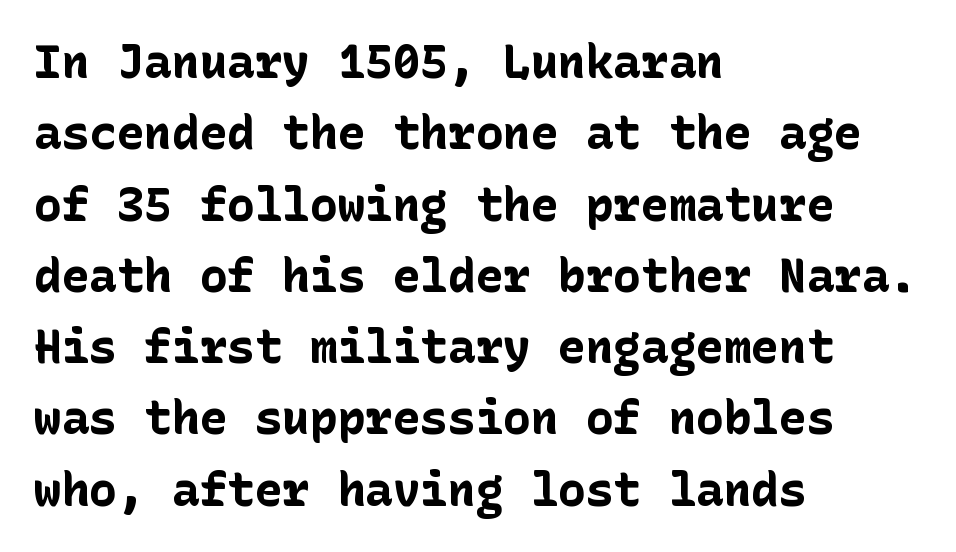
{"serif": "no", "italic": "no", "bold": "yes", "weight": "bold", "width": "normal", "stroke_contrast": "low", "x_height": "medium", "underline": "no", "align": "left", "line_spacing": "normal", "line_spacing_ratio": 1.55, "letter_spacing": "normal", "letter_spacing_em": 0.0, "glyph_px": 46}
